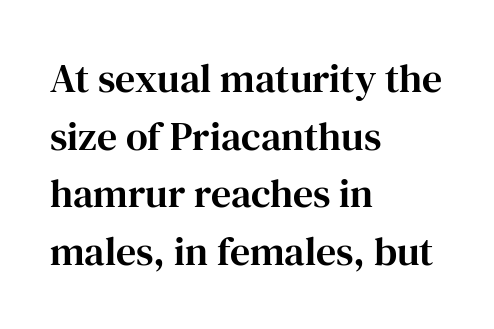
Q: Is the text italic (slanted)? A: No, it is upright.
Q: Is the typeface a serif or a sans-serif typeface? A: Serif.
Q: Is the text underlined? A: No.
Q: How is the paragraph aligned? A: Left-aligned.
Q: Is the spacing between letters normal or unusually wide? A: Normal.
Q: Is the spacing between lines tight, normal or loose? A: Normal.
Q: Width (condensed, normal, or wide)? A: Normal.
Q: Stroke contrast? A: High.
Q: x-height? A: Medium.
Q: Monospaced? A: No.
